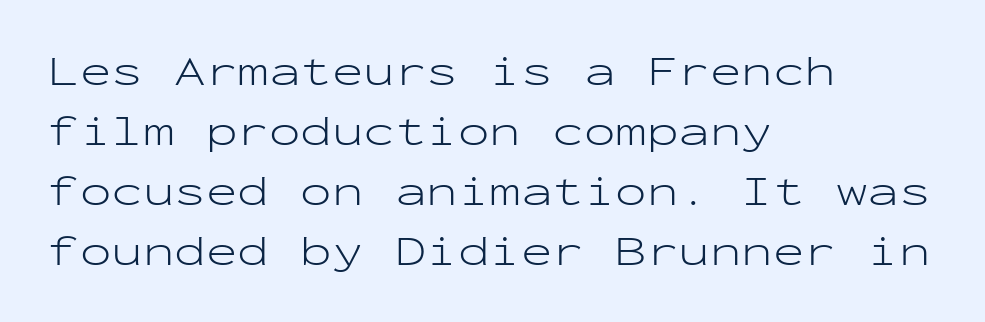
The image shows 42 px light, wide sans-serif type, upright, monospaced; set left-aligned, normal line spacing (1.43x), normal letter spacing, not underlined; low stroke contrast and a medium x-height.
